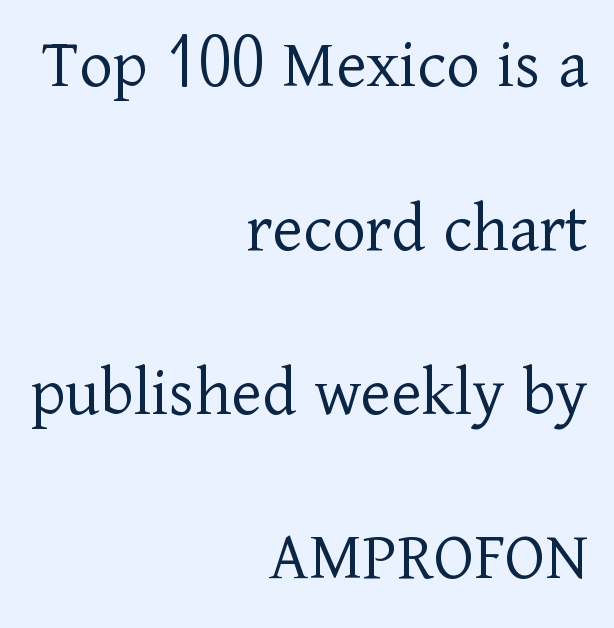
Q: Is the text bold? A: No.
Q: Is the text italic (slanted)? A: No, it is upright.
Q: Is the typeface a serif or a sans-serif typeface? A: Serif.
Q: Is the text underlined? A: No.
Q: How is the paragraph aligned? A: Right-aligned.
Q: Is the spacing between letters normal or unusually wide? A: Normal.
Q: Is the spacing between lines tight, normal or loose? A: Loose.
Q: Width (condensed, normal, or wide)? A: Normal.
Q: Stroke contrast? A: Low.
Q: x-height? A: Medium.
Q: Monospaced? A: No.
